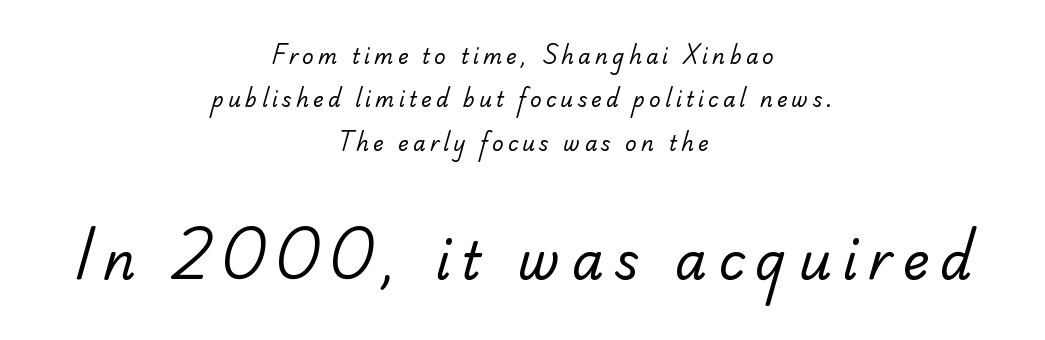
Regarding leading, the lines here are spaced well apart. Spacing verdict: proportional, widths tailored to each character. This rendering features lettering with no underline. Where is the straight margin? There isn't one; the lines are centered. A sans-serif font was chosen for this passage.
